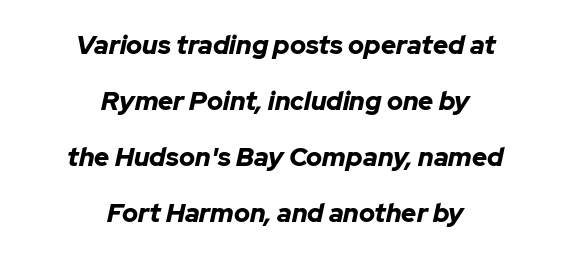
The image shows 26 px bold type, italic (leaning right); set centered, loose line spacing (2.15x), normal letter spacing, not underlined.
